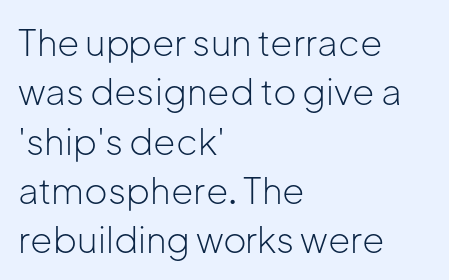
The type sits square on the baseline with zero lean. The glyphs are unaccompanied by any horizontal stroke below them. Summary of weight: not heavy and not bold. Look at the bottom of the vertical strokes: they stop flat, with no serifs. Tracking here is standard; glyphs follow each other at the usual distance.
